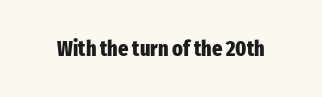
The image shows 22 px bold type, upright; set normal letter spacing, not underlined.
